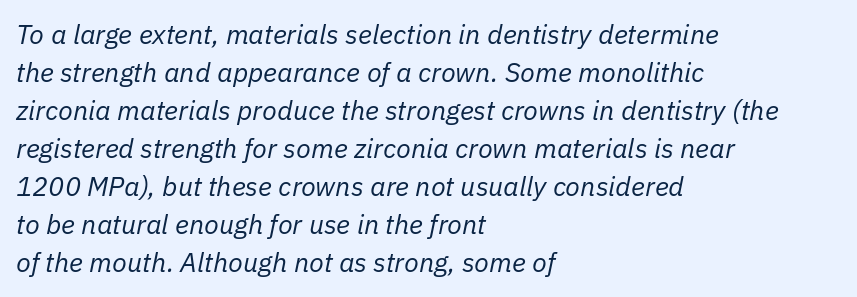
The space directly below the letters is spotless. Each word holds together tightly as a unit, with standard inter-letter gaps. The paragraph shown leans on its left margin. Vertical spacing — default. Weight: in the light-to-regular range. Tall strokes in this sample are angled rather than plumb.
